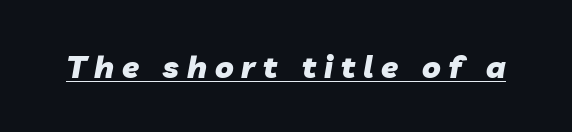
Q: Is the text bold? A: Yes.
Q: Is the text italic (slanted)? A: Yes, it leans right by about 10 degrees.
Q: Is the text underlined? A: Yes.
Q: Is the spacing between letters normal or unusually wide? A: Unusually wide.
Q: Width (condensed, normal, or wide)? A: Normal.
Q: Stroke contrast? A: Low.
Q: x-height? A: Medium.
Q: Monospaced? A: No.
